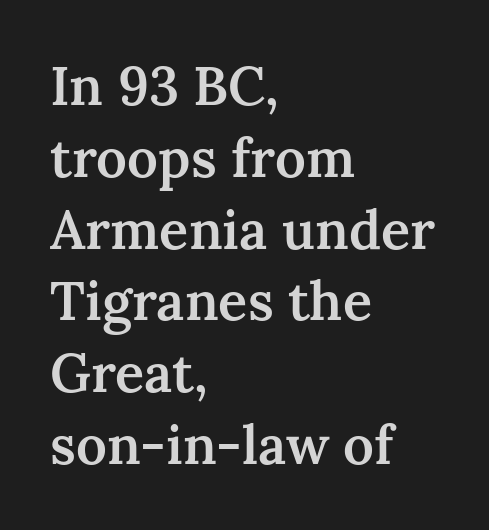
Q: Is the text bold? A: Semi-bold.
Q: Is the text italic (slanted)? A: No, it is upright.
Q: Is the typeface a serif or a sans-serif typeface? A: Serif.
Q: Is the text underlined? A: No.
Q: How is the paragraph aligned? A: Left-aligned.
Q: Is the spacing between letters normal or unusually wide? A: Normal.
Q: Is the spacing between lines tight, normal or loose? A: Normal.
Q: Width (condensed, normal, or wide)? A: Normal.
Q: Stroke contrast? A: Medium.
Q: x-height? A: Medium.
Q: Monospaced? A: No.
